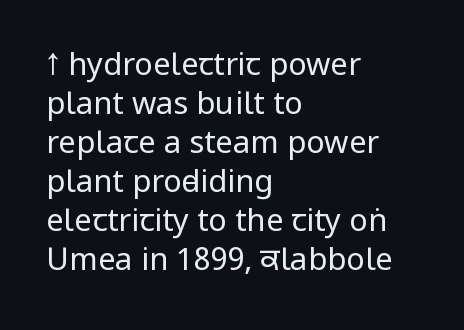
{"serif": "no", "italic": "no", "bold": "no", "weight": "regular", "width": "condensed", "stroke_contrast": "low", "underline": "no", "align": "left", "line_spacing": "normal", "line_spacing_ratio": 1.26, "letter_spacing": "normal", "letter_spacing_em": 0.0, "glyph_px": 31}
